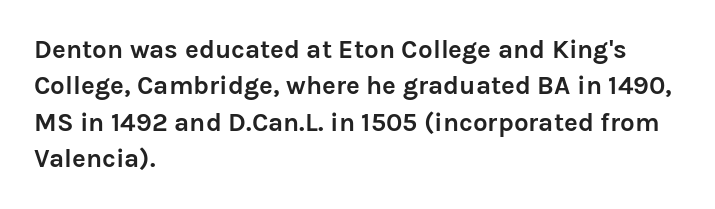
{"italic": "no", "bold": "yes", "underline": "no", "align": "left", "line_spacing": "normal", "line_spacing_ratio": 1.4, "letter_spacing": "normal", "letter_spacing_em": 0.0, "glyph_px": 26}
